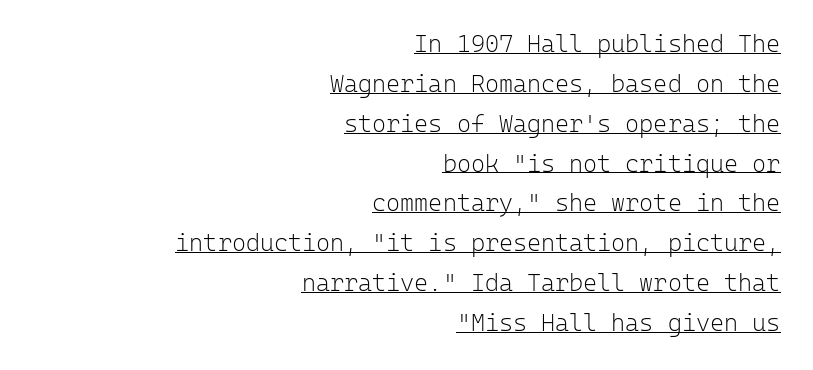
{"italic": "no", "bold": "no", "underline": "yes", "align": "right", "line_spacing": "normal", "line_spacing_ratio": 1.66, "letter_spacing": "normal", "letter_spacing_em": 0.0, "glyph_px": 24}
